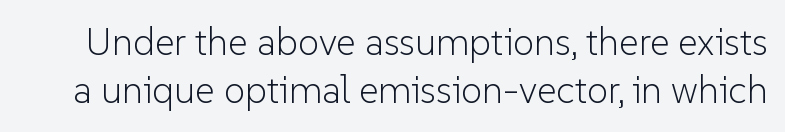
The image shows 38 px light sans-serif type, upright; set normal line spacing (1.27x), normal letter spacing, not underlined; low stroke contrast and a medium x-height.
